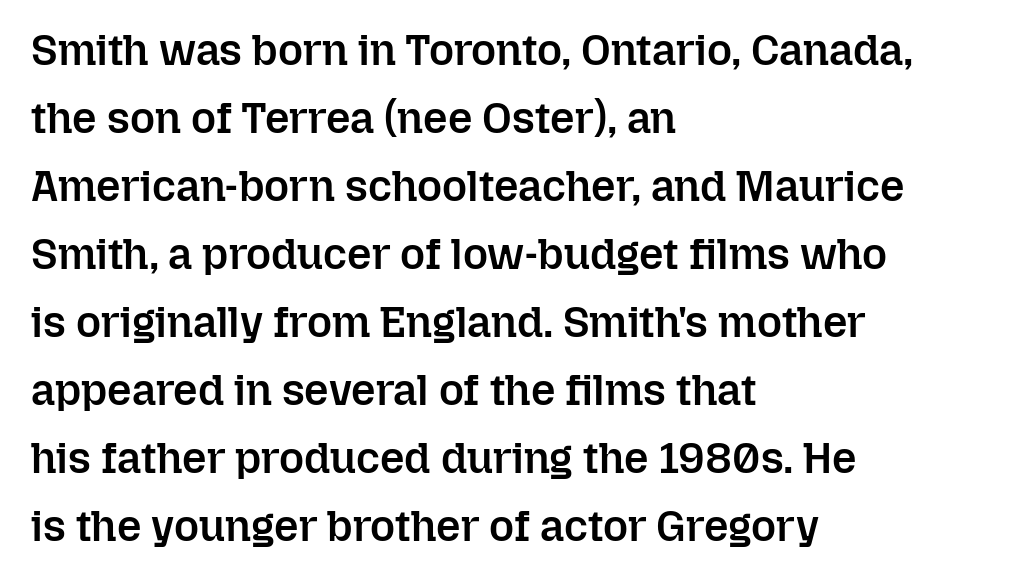
Here the designer chose a conventional face with non-uniform glyph widths. Horizontal bands of white between lines are of average thickness. This is moderately heavy type, rendered in semibold. This sample uses plain, unmodified letter spacing. Quick note: not italic, upright.
